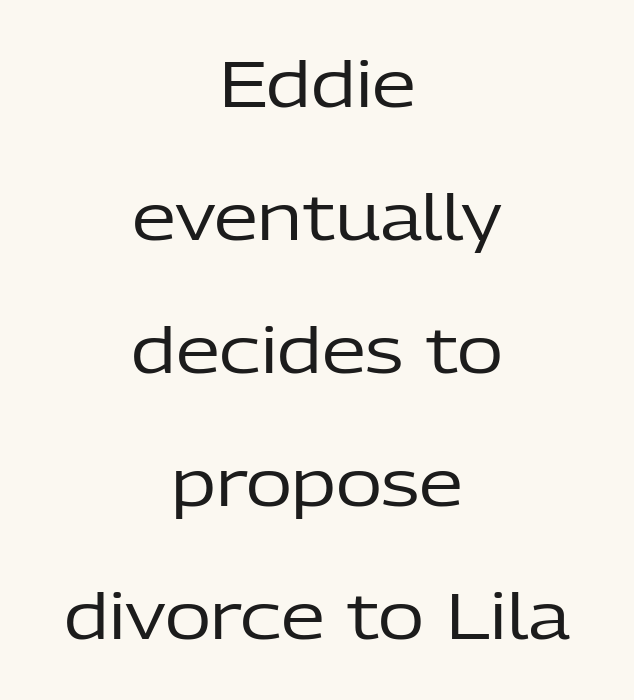
Short note: letters normally spaced. Here the designer chose a conventional face with non-uniform glyph widths. The type family on display is of the sans-serif kind. Teacher's note: observe the equal gaps on both sides — that is centered alignment. The space directly below the letters is spotless.
